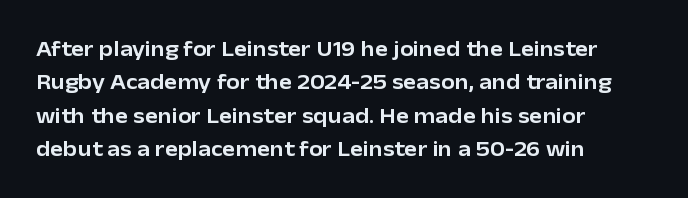
The image shows 22 px text type, upright; set left-aligned, normal line spacing (1.52x), normal letter spacing, not underlined.
